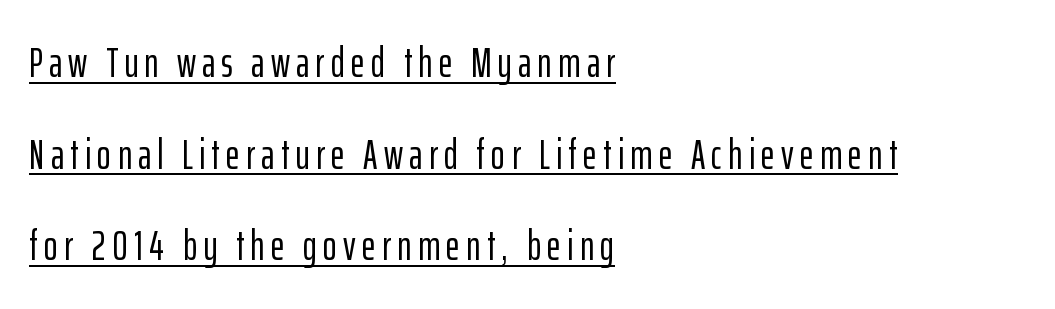
It's the straight-up-and-down kind of type. Quick note: underline on. Compared with typical paragraphs, the rows here are farther apart. One-word summary of the alignment: left.
